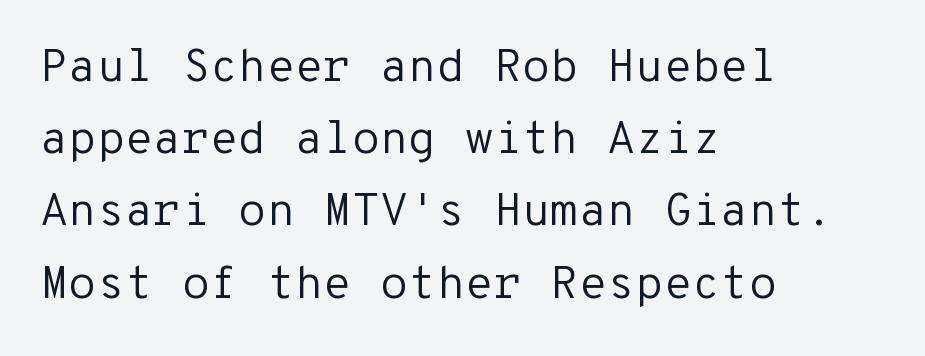
When letters stand straight like this, we call the style roman or upright. The rendering shows plain stroke endings on the letterforms — a sans-serif design. Type without underlining. Left-aligned paragraph, ragged on the right. Observe the ordinary spacing: letters are neighbours, not strangers. Looks like terminal output: every glyph gets an equal slot.
